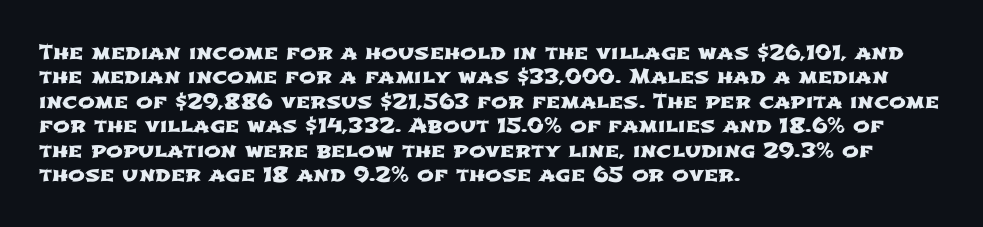
{"underline": "no", "align": "left", "line_spacing_ratio": 1.22, "letter_spacing": "normal", "letter_spacing_em": 0.0, "glyph_px": 20}
